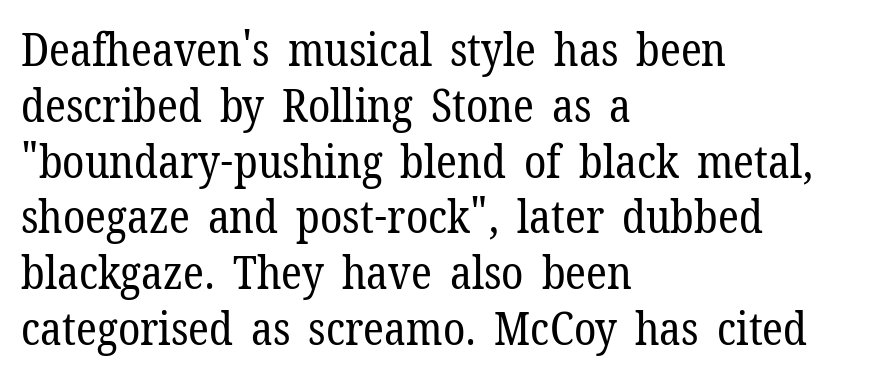
{"serif": "yes", "italic": "no", "bold": "no", "weight": "regular", "width": "normal", "stroke_contrast": "low", "x_height": "medium", "monospaced": "no", "underline": "no", "align": "left", "line_spacing_ratio": 1.24, "letter_spacing": "normal", "letter_spacing_em": 0.0, "glyph_px": 45}
